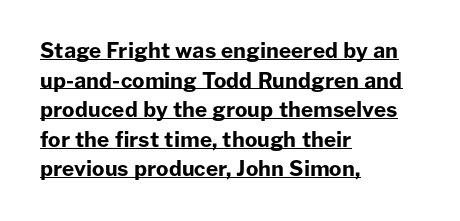
The image shows 21 px bold type, upright; set left-aligned, normal line spacing (1.41x), normal letter spacing, underlined.
